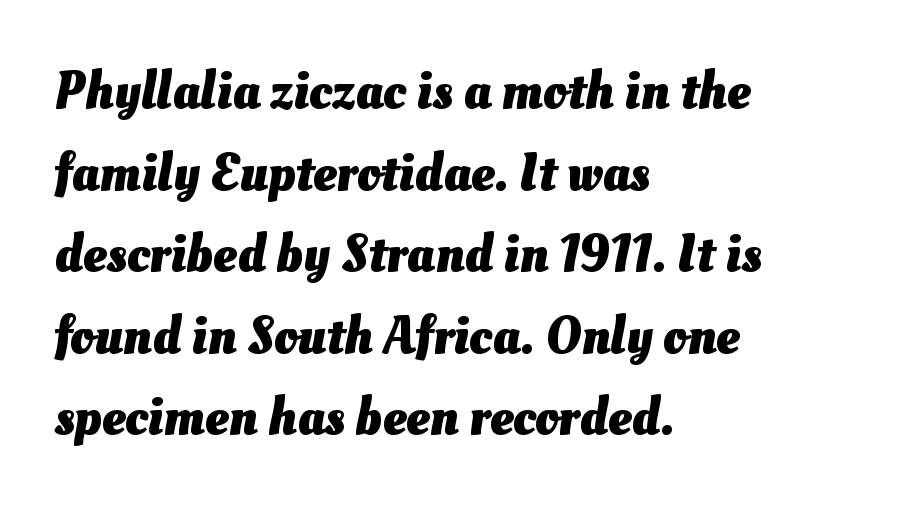
Q: Is the text bold? A: Yes.
Q: Is the text underlined? A: No.
Q: How is the paragraph aligned? A: Left-aligned.
Q: Is the spacing between letters normal or unusually wide? A: Normal.
Q: Is the spacing between lines tight, normal or loose? A: Normal.
Q: Width (condensed, normal, or wide)? A: Normal.
Q: Stroke contrast? A: Medium.
Q: x-height? A: Small.
Q: Monospaced? A: No.
